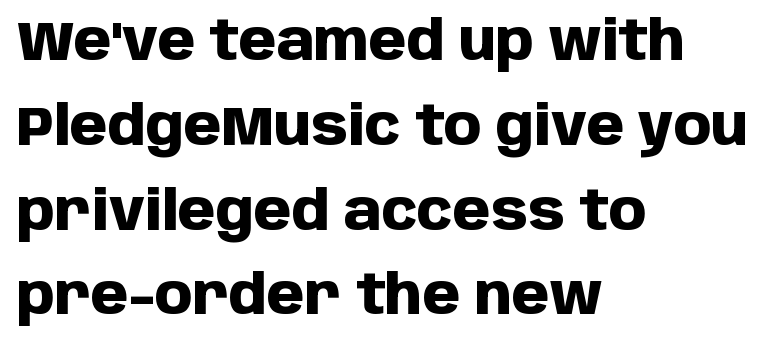
The image shows 54 px heavy sans-serif type, upright; set left-aligned, normal line spacing (1.57x), normal letter spacing, not underlined; low stroke contrast and a large x-height.
